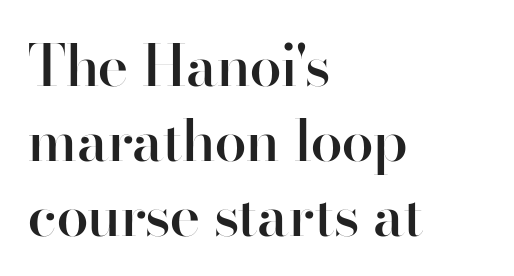
The image shows 58 px semibold sans-serif type, upright; set left-aligned, normal line spacing (1.29x), normal letter spacing, not underlined; high stroke contrast and a small x-height.
